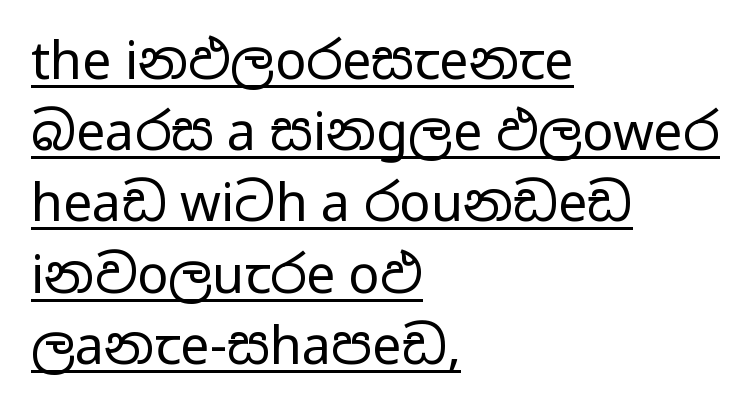
The image shows 52 px regular-weight, wide sans-serif type, upright; set left-aligned, normal line spacing (1.37x), normal letter spacing, underlined; low stroke contrast and a medium x-height.
